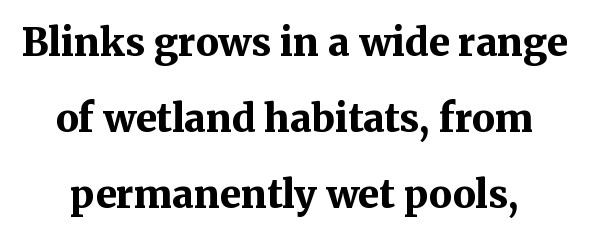
Q: Is the text bold? A: Yes.
Q: Is the text italic (slanted)? A: No, it is upright.
Q: Is the typeface a serif or a sans-serif typeface? A: Serif.
Q: Is the text underlined? A: No.
Q: Is the spacing between letters normal or unusually wide? A: Normal.
Q: Is the spacing between lines tight, normal or loose? A: Loose.
Q: Width (condensed, normal, or wide)? A: Normal.
Q: Stroke contrast? A: Medium.
Q: x-height? A: Medium.
Q: Monospaced? A: No.
